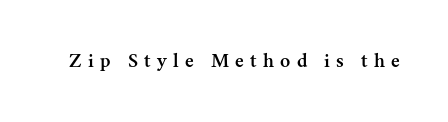
{"italic": "no", "underline": "no", "letter_spacing": "wide", "letter_spacing_em": 0.3, "glyph_px": 21}
